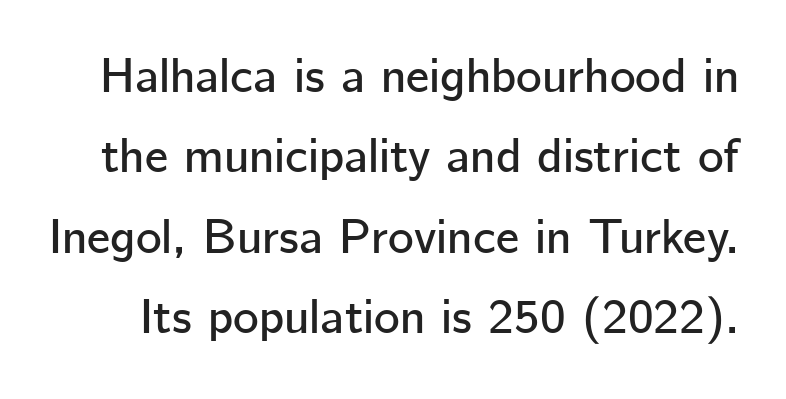
The text was rendered using a sans face with plain stroke endings. The strip under each line holds only bare page. This is the regular roman posture of the typeface. The passage shown is typed in a proportional face where columns would drift. No extra tracking has been applied to these lines. Quick note: interline space is typical.
